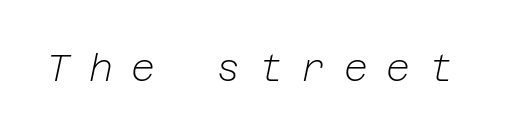
Honestly, the letter spacing is so wide it's the main thing you notice. Compared with ordinary roman type, these characters are visibly tilted. Any mark beneath the type? The region is blank. The letterforms sit at book weight or below.
